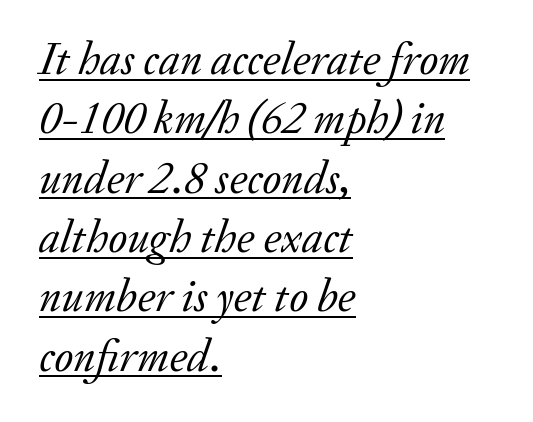
{"serif": "yes", "italic": "yes", "lean": "right", "slant_degrees": 20, "bold": "no", "weight": "regular", "width": "normal", "stroke_contrast": "low", "x_height": "small", "monospaced": "no", "underline": "yes", "align": "left", "line_spacing": "normal", "line_spacing_ratio": 1.29, "letter_spacing": "normal", "letter_spacing_em": 0.0, "glyph_px": 46}
